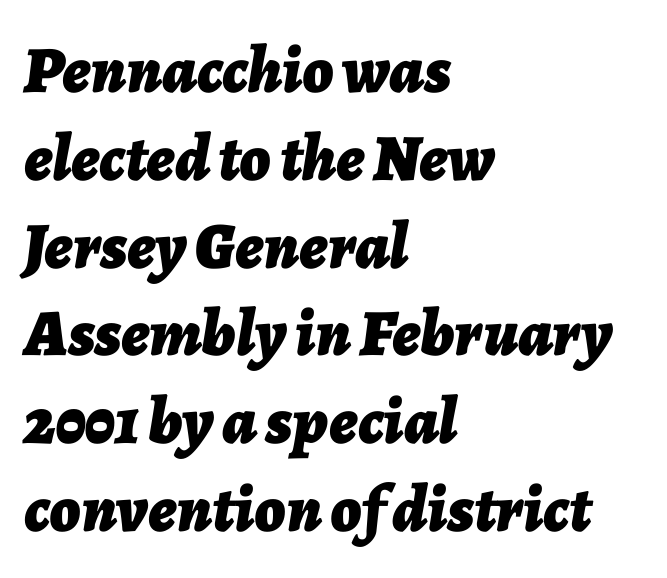
The image shows 66 px bold type, italic (leaning right); set left-aligned, normal line spacing (1.33x), normal letter spacing, not underlined; low stroke contrast and a medium x-height.
